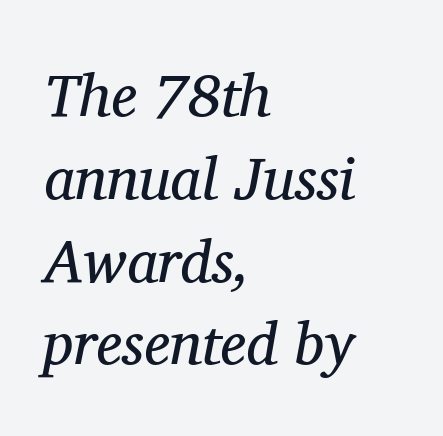
{"serif": "yes", "italic": "yes", "lean": "right", "slant_degrees": 11, "bold": "no", "weight": "regular", "width": "normal", "stroke_contrast": "medium", "x_height": "medium", "monospaced": "no", "underline": "no", "align": "left", "line_spacing": "normal", "line_spacing_ratio": 1.38, "letter_spacing": "normal", "letter_spacing_em": 0.0, "glyph_px": 60}
